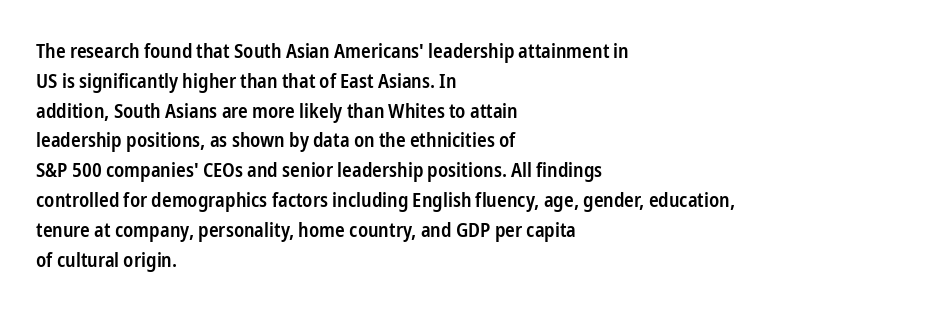
Q: Is the text bold? A: Semi-bold.
Q: Is the text italic (slanted)? A: No, it is upright.
Q: Is the text underlined? A: No.
Q: How is the paragraph aligned? A: Left-aligned.
Q: Is the spacing between letters normal or unusually wide? A: Normal.
Q: Is the spacing between lines tight, normal or loose? A: Normal.
